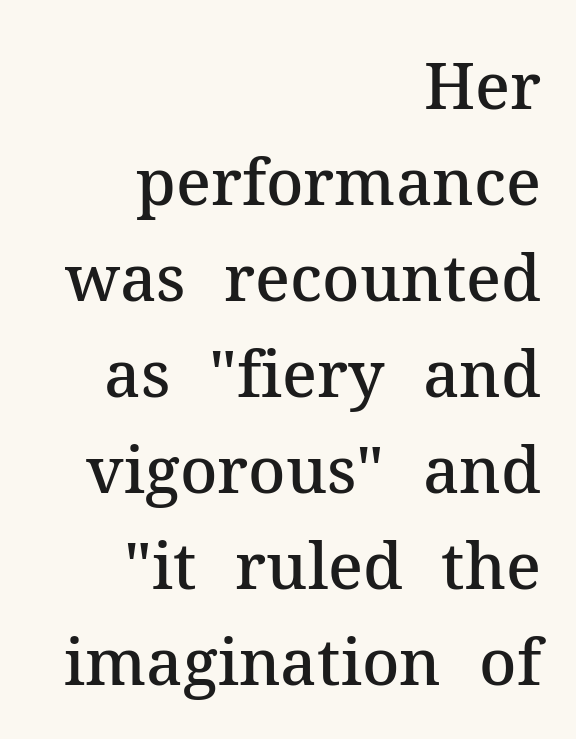
{"serif": "yes", "italic": "no", "bold": "semi", "weight": "semibold", "width": "normal", "stroke_contrast": "medium", "x_height": "medium", "monospaced": "no", "underline": "no", "align": "right", "line_spacing": "normal", "line_spacing_ratio": 1.5, "letter_spacing": "normal", "letter_spacing_em": 0.0, "glyph_px": 64}
